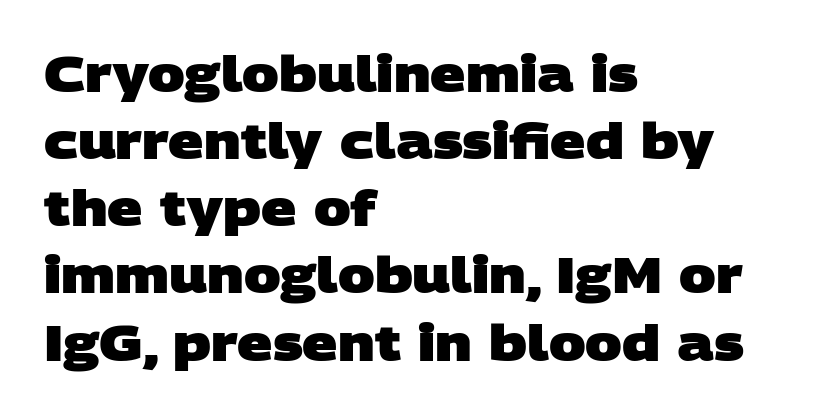
Q: Is the text bold? A: Yes.
Q: Is the typeface a serif or a sans-serif typeface? A: Sans-serif.
Q: Is the text underlined? A: No.
Q: How is the paragraph aligned? A: Left-aligned.
Q: Is the spacing between letters normal or unusually wide? A: Normal.
Q: Is the spacing between lines tight, normal or loose? A: Normal.
Q: Width (condensed, normal, or wide)? A: Wide.
Q: Stroke contrast? A: Low.
Q: x-height? A: Large.
Q: Monospaced? A: No.
